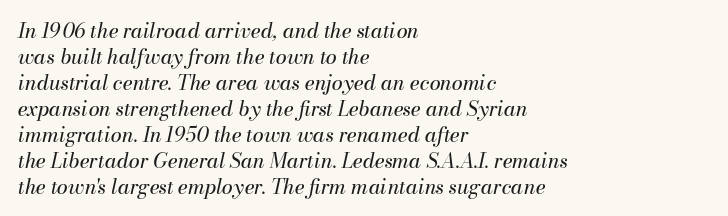
The image shows 20 px text type, italic (leaning right); set left-aligned, normal line spacing (1.3x), normal letter spacing, not underlined.
